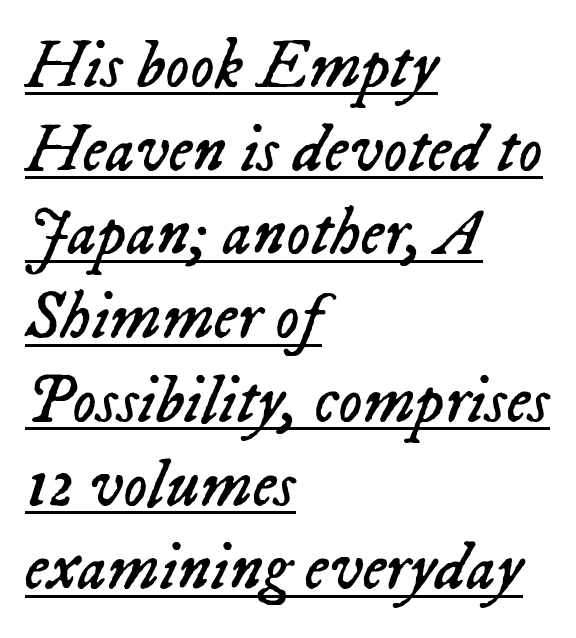
Q: Is the text bold? A: No.
Q: Is the text italic (slanted)? A: Yes, it leans right by about 23 degrees.
Q: Is the text underlined? A: Yes.
Q: How is the paragraph aligned? A: Left-aligned.
Q: Is the spacing between letters normal or unusually wide? A: Normal.
Q: Is the spacing between lines tight, normal or loose? A: Normal.
Q: Width (condensed, normal, or wide)? A: Normal.
Q: Stroke contrast? A: Low.
Q: x-height? A: Medium.
Q: Monospaced? A: No.
